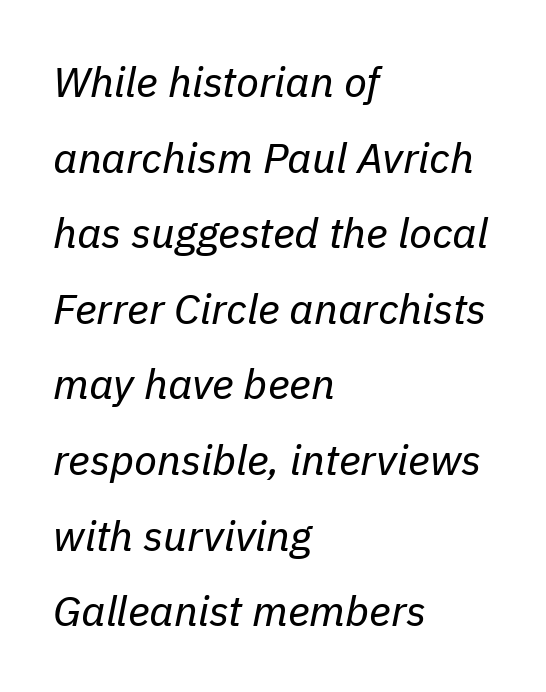
{"italic": "yes", "lean": "right", "slant_degrees": 11, "bold": "no", "weight": "regular", "width": "normal", "stroke_contrast": "low", "x_height": "medium", "monospaced": "no", "underline": "no", "align": "left", "line_spacing_ratio": 1.8, "letter_spacing": "normal", "letter_spacing_em": 0.0, "glyph_px": 42}
